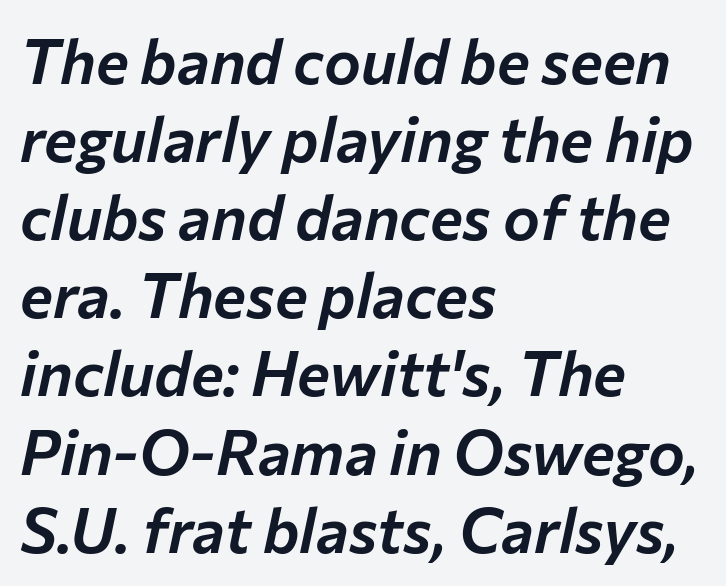
The image shows 62 px text type, italic (leaning right); set left-aligned, normal line spacing (1.26x), normal letter spacing, not underlined; low stroke contrast and a medium x-height.
